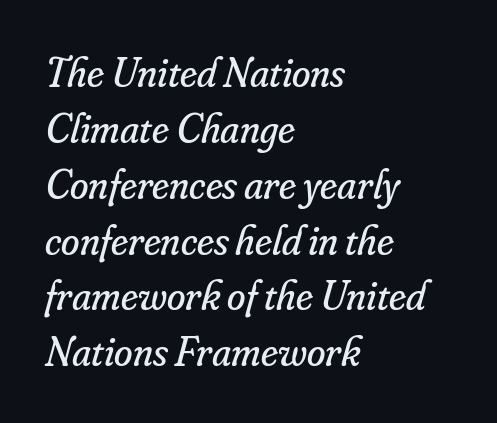
{"serif": "yes", "italic": "yes", "lean": "right", "slant_degrees": 16, "bold": "no", "weight": "regular", "width": "normal", "stroke_contrast": "low", "x_height": "small", "monospaced": "no", "underline": "no", "align": "left", "line_spacing": "normal", "line_spacing_ratio": 1.33, "letter_spacing": "normal", "letter_spacing_em": 0.0, "glyph_px": 42}
